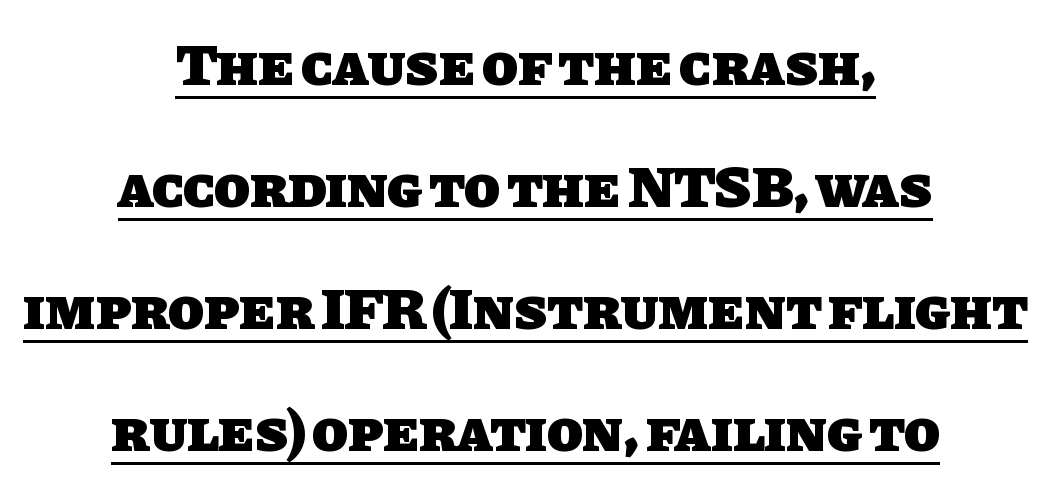
{"serif": "no", "bold": "yes", "weight": "heavy", "width": "normal", "stroke_contrast": "low", "x_height": "large", "monospaced": "no", "underline": "yes", "align": "center", "line_spacing": "loose", "line_spacing_ratio": 2.07, "letter_spacing": "normal", "letter_spacing_em": 0.0, "glyph_px": 59}
